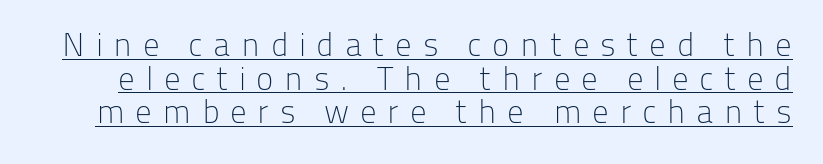
Proportional: the letters do not fall into vertical columns. Italic? Not at all — the glyphs are vertical. Is the type heavy? It reads as light-to-regular instead. This rendering widens character spacing well past its baseline value. Grotesque or geometric, the face here clearly has no serifs.
